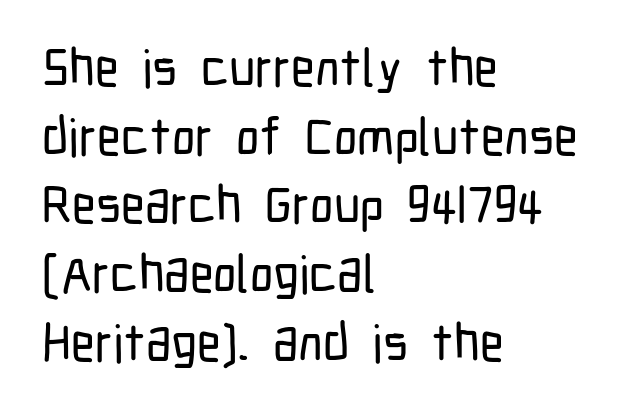
The image shows 52 px condensed sans-serif type, upright; set left-aligned, normal line spacing (1.32x), normal letter spacing, not underlined; low stroke contrast and a medium x-height.
